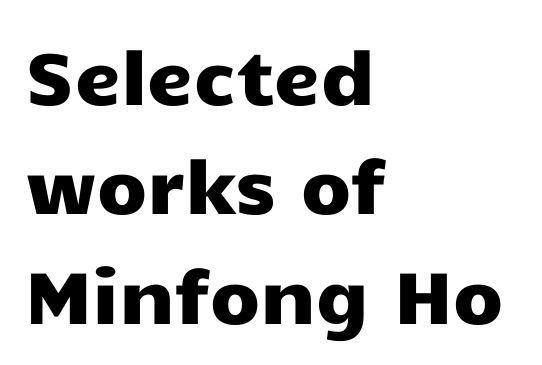
{"serif": "no", "italic": "no", "width": "wide", "stroke_contrast": "low", "x_height": "medium", "monospaced": "no", "underline": "no", "align": "left", "line_spacing": "normal", "line_spacing_ratio": 1.5, "letter_spacing": "normal", "letter_spacing_em": 0.0, "glyph_px": 73}
